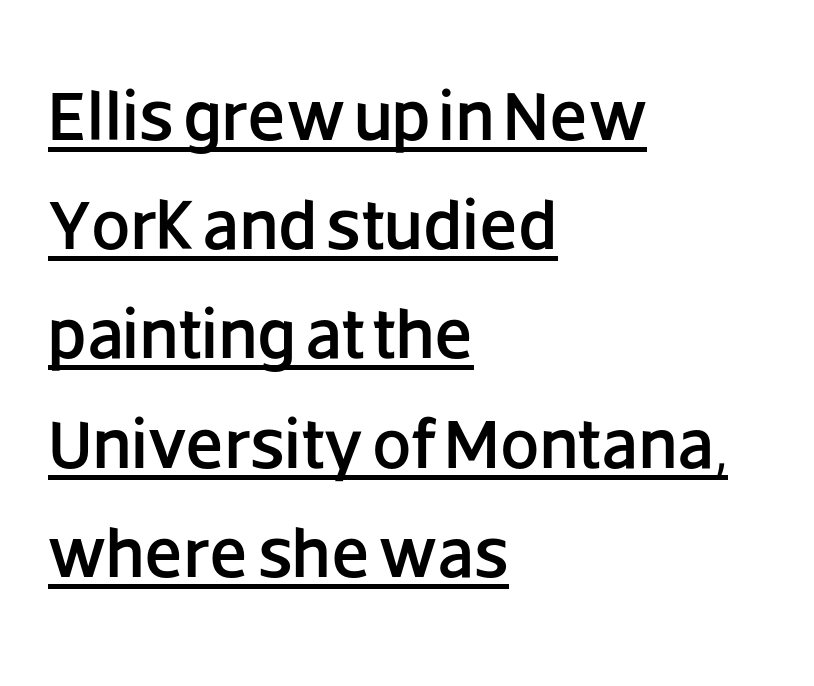
Q: Is the text italic (slanted)? A: No, it is upright.
Q: Is the typeface a serif or a sans-serif typeface? A: Sans-serif.
Q: Is the text underlined? A: Yes.
Q: How is the paragraph aligned? A: Left-aligned.
Q: Is the spacing between letters normal or unusually wide? A: Normal.
Q: Is the spacing between lines tight, normal or loose? A: Normal.
Q: Width (condensed, normal, or wide)? A: Normal.
Q: Stroke contrast? A: Low.
Q: x-height? A: Large.
Q: Monospaced? A: No.
